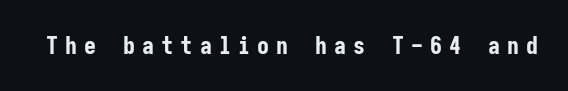
Decoration check: the copy has no underline. The face used here is rendered with a markedly widened letterfit. Nope, not italic — everything's standing straight. Summary of weight: heavy, a full bold.
